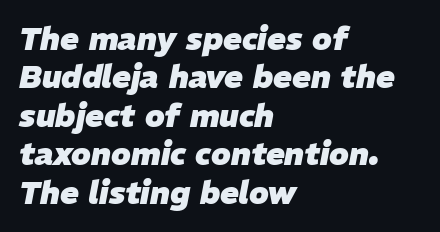
{"italic": "yes", "lean": "right", "slant_degrees": 11, "bold": "yes", "weight": "heavy", "width": "normal", "stroke_contrast": "low", "x_height": "medium", "monospaced": "no", "underline": "no", "align": "left", "line_spacing_ratio": 1.24, "letter_spacing": "normal", "letter_spacing_em": 0.0, "glyph_px": 31}
